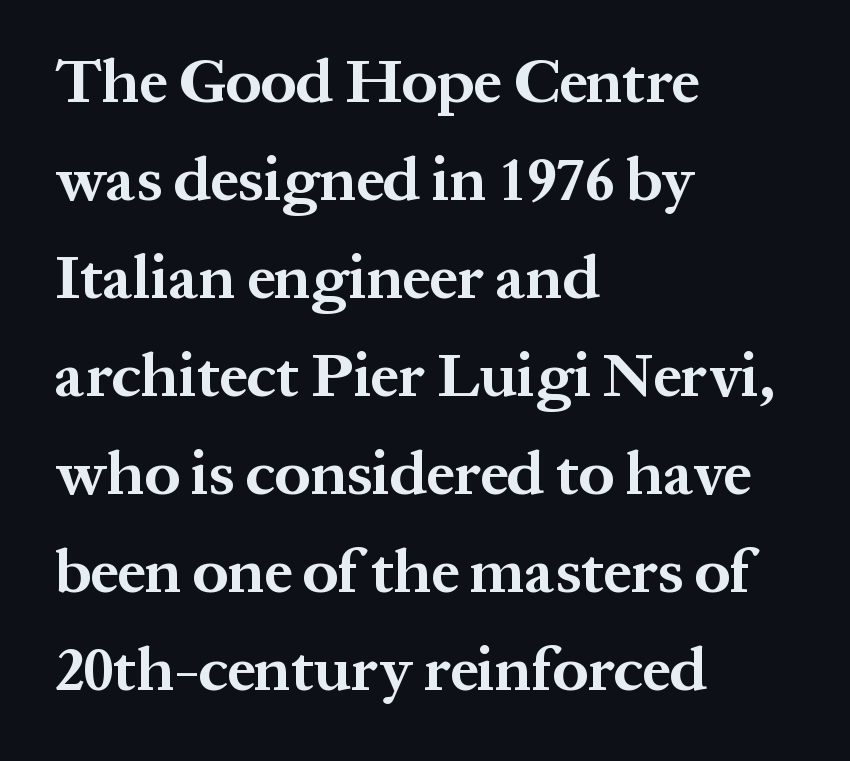
Q: Is the text bold? A: Yes.
Q: Is the text italic (slanted)? A: No, it is upright.
Q: Is the typeface a serif or a sans-serif typeface? A: Serif.
Q: Is the text underlined? A: No.
Q: How is the paragraph aligned? A: Left-aligned.
Q: Is the spacing between letters normal or unusually wide? A: Normal.
Q: Is the spacing between lines tight, normal or loose? A: Normal.
Q: Width (condensed, normal, or wide)? A: Normal.
Q: Stroke contrast? A: Medium.
Q: x-height? A: Medium.
Q: Monospaced? A: No.
